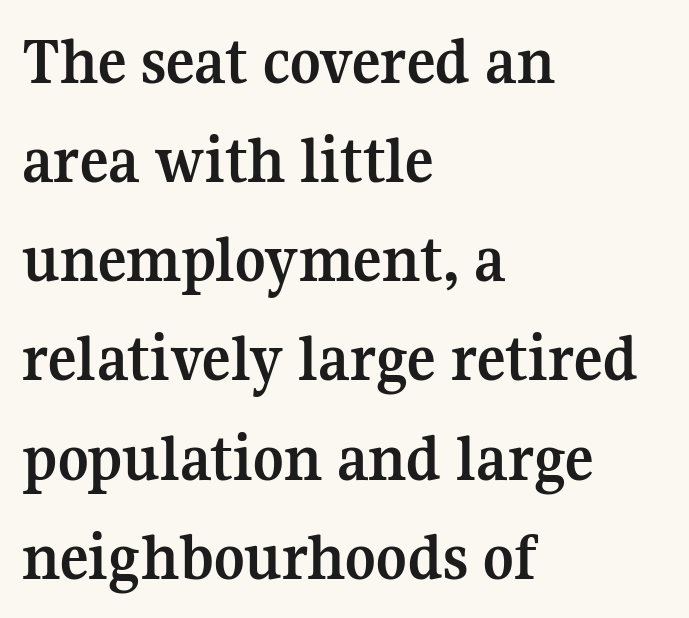
The image shows 67 px semibold serif type, upright; set left-aligned, normal line spacing (1.48x), normal letter spacing, not underlined; medium stroke contrast and a medium x-height.
